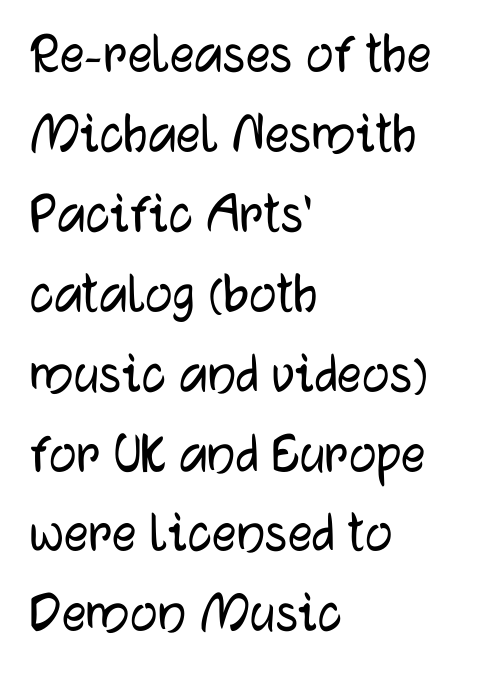
These lines are composed in type without serifs. Interline gaps are of average width in this sample. The lettering stays uniformly vertical, giving the passage a roman look. Horizontal alignment here is leftward, the default for most running prose. Here the designer chose a conventional face with non-uniform glyph widths.
